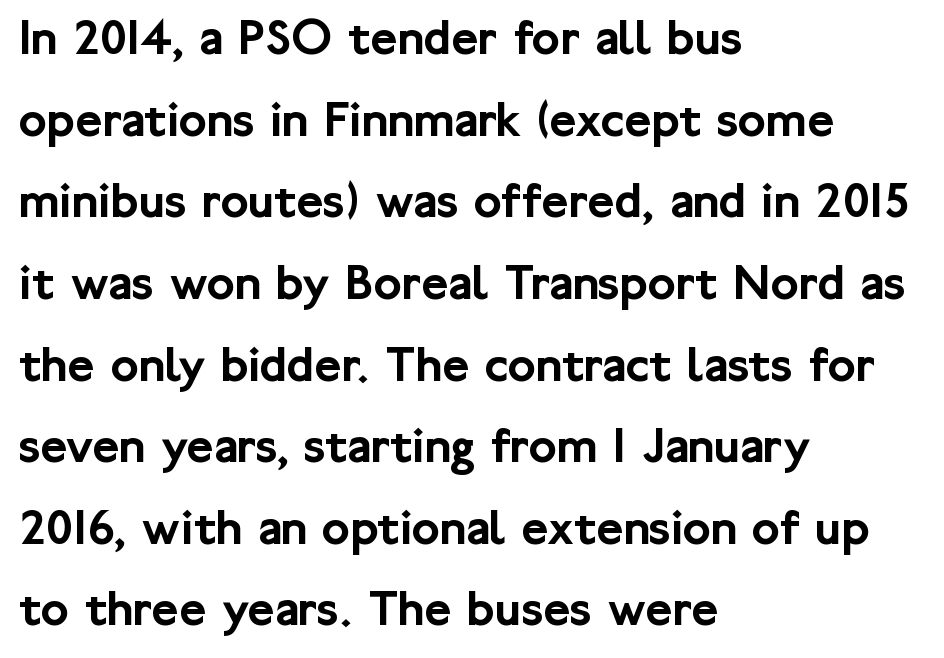
{"serif": "no", "italic": "no", "width": "normal", "stroke_contrast": "low", "x_height": "medium", "monospaced": "no", "underline": "no", "align": "left", "line_spacing": "normal", "line_spacing_ratio": 1.57, "letter_spacing": "normal", "letter_spacing_em": 0.0, "glyph_px": 52}
